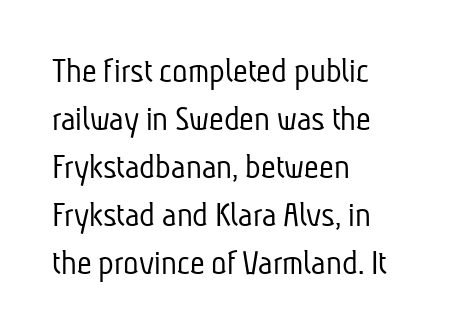
The image shows 36 px light, condensed sans-serif type; set left-aligned, normal line spacing (1.33x), normal letter spacing, not underlined; low stroke contrast and a medium x-height.
